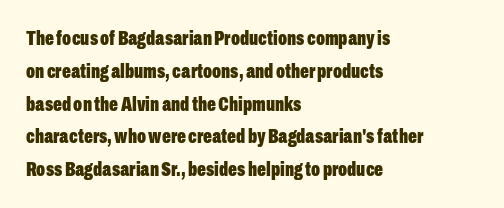
{"italic": "no", "bold": "yes", "underline": "no", "align": "left", "line_spacing": "normal", "line_spacing_ratio": 1.56, "letter_spacing": "normal", "letter_spacing_em": 0.0, "glyph_px": 21}
